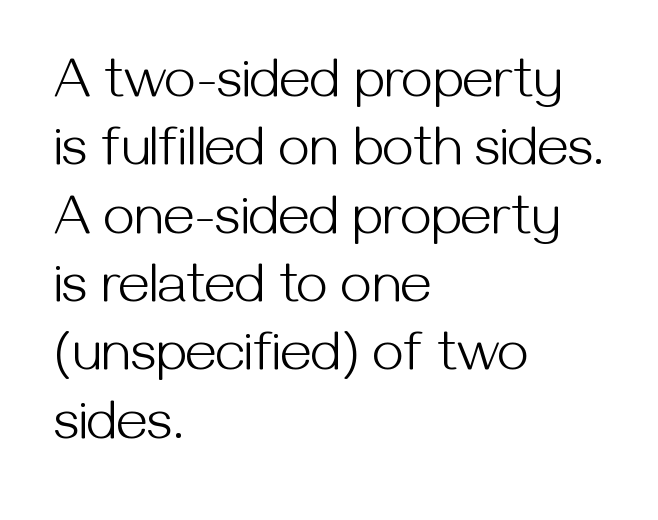
Is this a fixed-width face? No — the glyphs have proportional, varying widths. Look at the tracking — it's just the regular setting, nothing added. The font family rendered here belongs to the sans-serif group. Horizontal alignment here is leftward, the default for most running prose.
